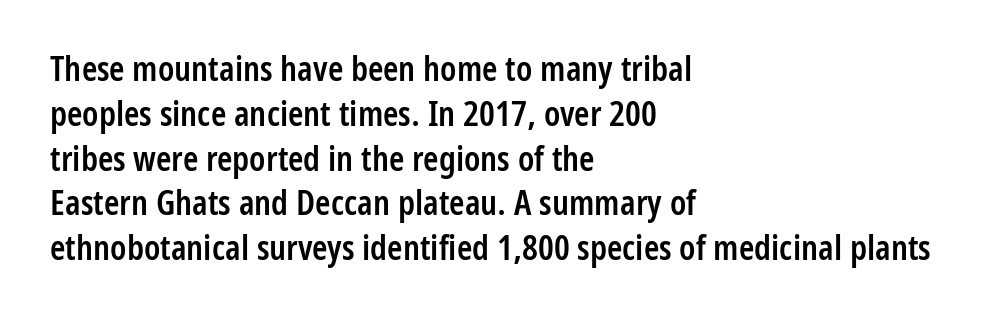
{"serif": "no", "italic": "no", "bold": "semi", "weight": "semibold", "width": "condensed", "stroke_contrast": "low", "x_height": "medium", "monospaced": "no", "underline": "no", "align": "left", "line_spacing": "normal", "line_spacing_ratio": 1.28, "letter_spacing": "normal", "letter_spacing_em": 0.0, "glyph_px": 35}
